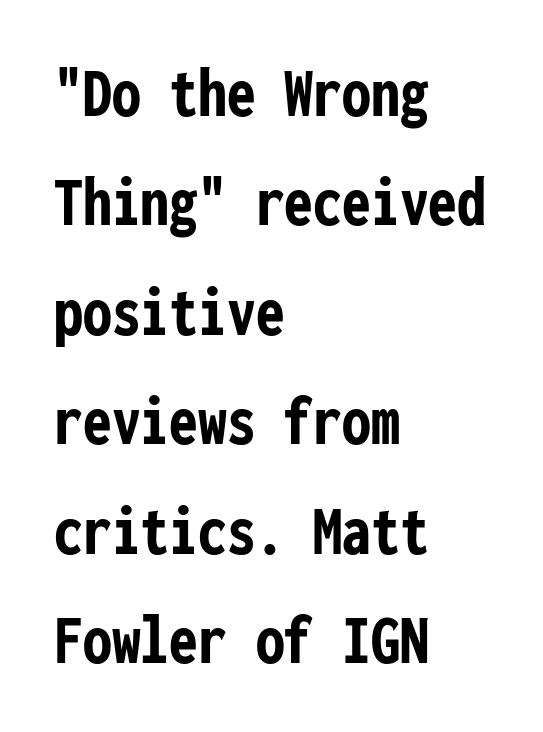
Q: Is the text bold? A: Yes.
Q: Is the text italic (slanted)? A: No, it is upright.
Q: Is the typeface a serif or a sans-serif typeface? A: Sans-serif.
Q: Is the text underlined? A: No.
Q: How is the paragraph aligned? A: Left-aligned.
Q: Is the spacing between letters normal or unusually wide? A: Normal.
Q: Is the spacing between lines tight, normal or loose? A: Normal.
Q: Width (condensed, normal, or wide)? A: Condensed.
Q: Stroke contrast? A: Low.
Q: x-height? A: Medium.
Q: Monospaced? A: Yes.
